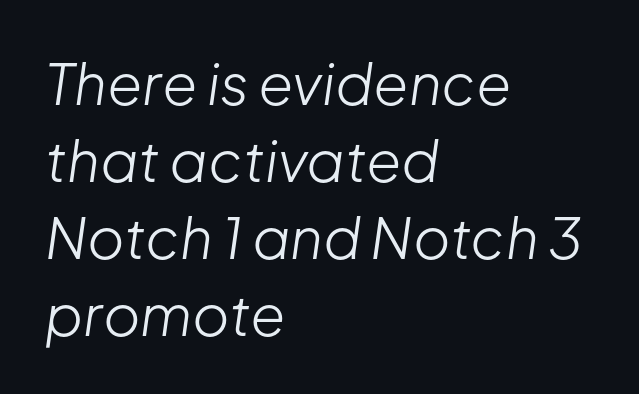
Q: Is the text bold? A: No.
Q: Is the text italic (slanted)? A: Yes, it leans right by about 8 degrees.
Q: Is the text underlined? A: No.
Q: How is the paragraph aligned? A: Left-aligned.
Q: Is the spacing between letters normal or unusually wide? A: Normal.
Q: Is the spacing between lines tight, normal or loose? A: Normal.
Q: Width (condensed, normal, or wide)? A: Normal.
Q: Stroke contrast? A: Low.
Q: x-height? A: Medium.
Q: Monospaced? A: No.
